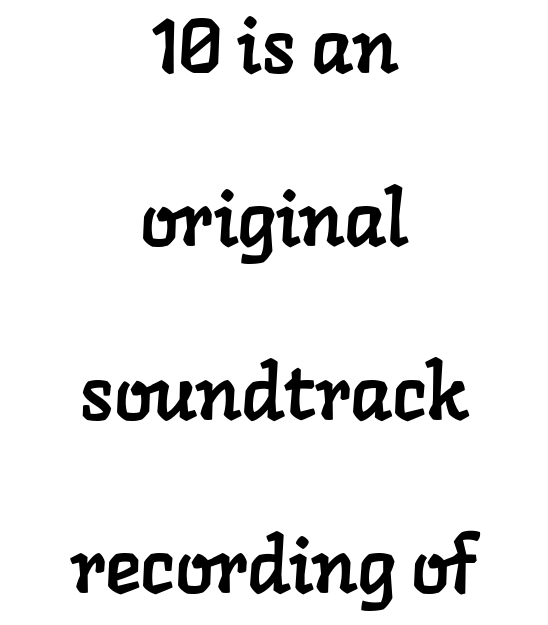
Q: Is the typeface a serif or a sans-serif typeface? A: Serif.
Q: Is the text underlined? A: No.
Q: How is the paragraph aligned? A: Centered.
Q: Is the spacing between letters normal or unusually wide? A: Normal.
Q: Is the spacing between lines tight, normal or loose? A: Loose.
Q: Width (condensed, normal, or wide)? A: Normal.
Q: Stroke contrast? A: Low.
Q: x-height? A: Medium.
Q: Monospaced? A: No.
